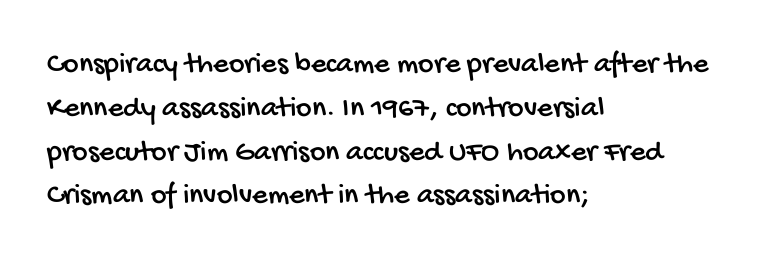
Q: Is the typeface a serif or a sans-serif typeface? A: Sans-serif.
Q: Is the text underlined? A: No.
Q: How is the paragraph aligned? A: Left-aligned.
Q: Is the spacing between letters normal or unusually wide? A: Normal.
Q: Is the spacing between lines tight, normal or loose? A: Normal.
Q: Width (condensed, normal, or wide)? A: Condensed.
Q: Stroke contrast? A: Low.
Q: x-height? A: Large.
Q: Monospaced? A: No.
